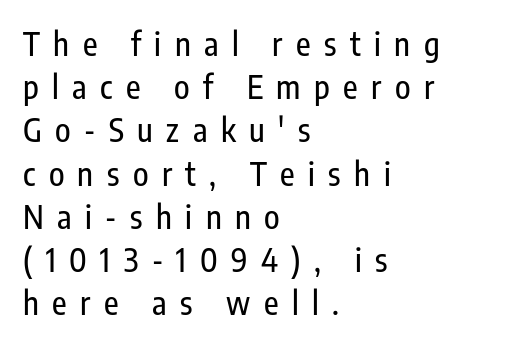
Type style note: lacks serifs. These lines stack with their left ends in a neat column. The rendering inserts visible extra space after every character. Leading matches the norm, producing a regular column. Vertical strokes here are truly vertical.
